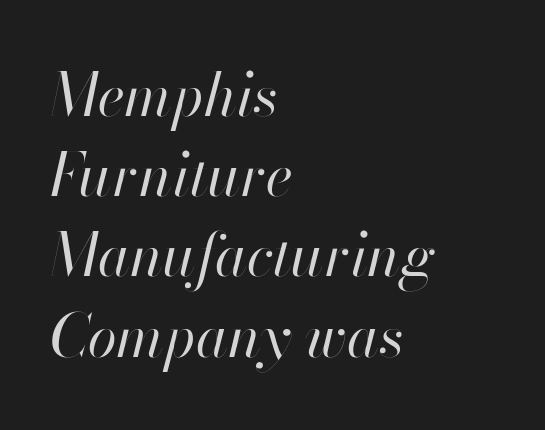
{"italic": "yes", "lean": "right", "slant_degrees": 13, "bold": "no", "weight": "regular", "width": "normal", "stroke_contrast": "high", "x_height": "small", "monospaced": "no", "underline": "no", "align": "left", "line_spacing": "normal", "line_spacing_ratio": 1.36, "letter_spacing": "normal", "letter_spacing_em": 0.0, "glyph_px": 59}
